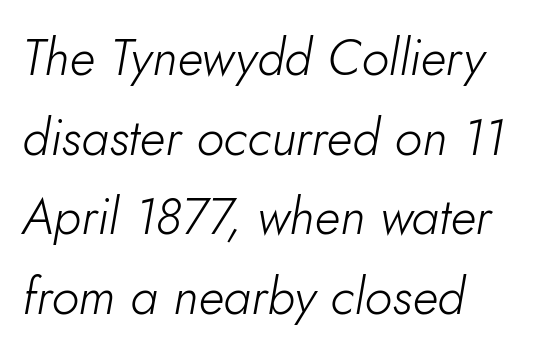
{"italic": "yes", "lean": "right", "slant_degrees": 10, "bold": "no", "weight": "light", "width": "normal", "stroke_contrast": "low", "x_height": "small", "monospaced": "no", "underline": "no", "align": "left", "line_spacing": "normal", "line_spacing_ratio": 1.56, "letter_spacing": "normal", "letter_spacing_em": 0.0, "glyph_px": 51}
